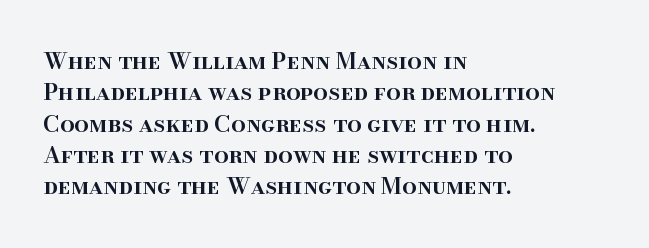
Type without underlining. Compared with an ordinary text face, these strokes are moderately heavier — a semibold. A typesetter would call this zero additional tracking. The vertical gap from one line to the next is medium.
